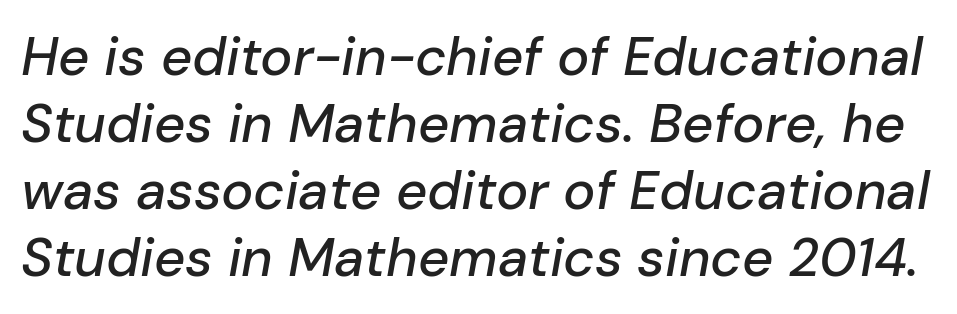
{"italic": "yes", "lean": "right", "slant_degrees": 10, "width": "normal", "stroke_contrast": "low", "x_height": "medium", "monospaced": "no", "underline": "no", "line_spacing_ratio": 1.24, "letter_spacing": "normal", "letter_spacing_em": 0.0, "glyph_px": 54}
